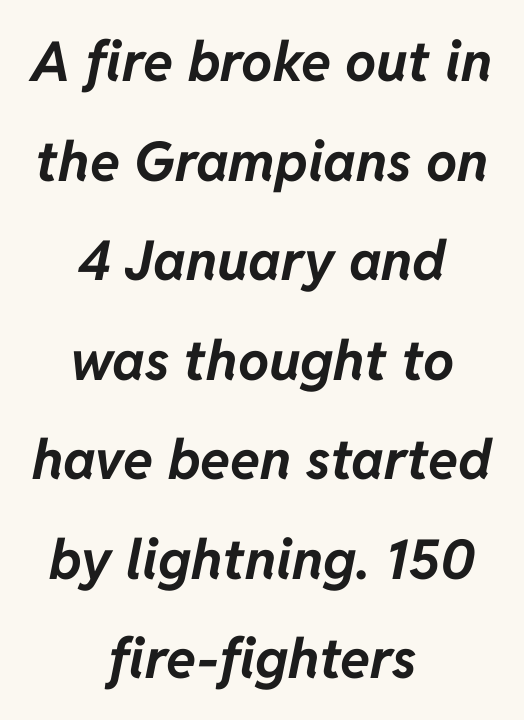
Words float on clear page, feet unadorned. These lines carry a lot of weight — the face is fully bold. The setting favours the middle, as headings and verse often do. Varying glyph widths throughout — classic text-font behaviour. You can tell it's italic because the verticals aren't actually vertical.
